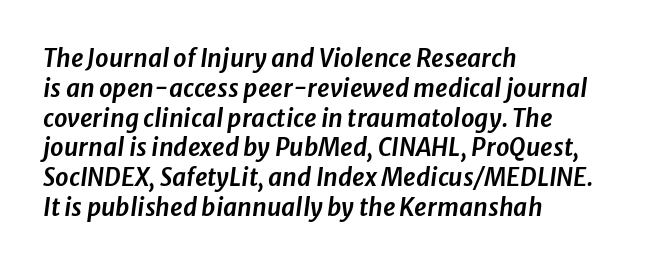
Q: Is the text italic (slanted)? A: Yes, it leans right by about 8 degrees.
Q: Is the text underlined? A: No.
Q: How is the paragraph aligned? A: Left-aligned.
Q: Is the spacing between letters normal or unusually wide? A: Normal.
